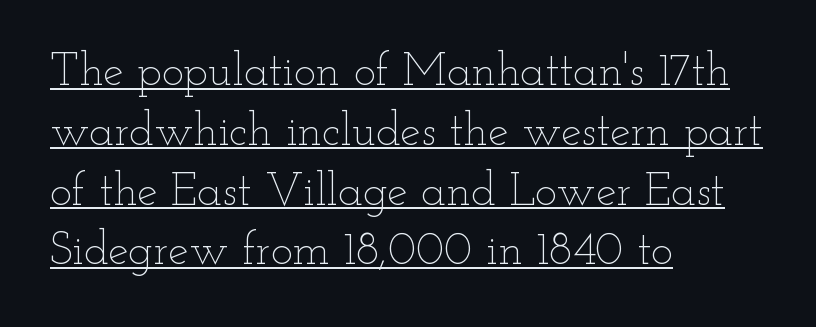
The image shows 46 px thin, wide type, upright; set left-aligned, normal line spacing (1.3x), normal letter spacing, underlined; low stroke contrast and a small x-height.
